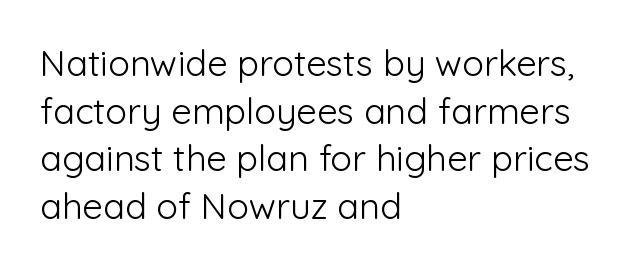
Q: Is the text bold? A: No.
Q: Is the text italic (slanted)? A: No, it is upright.
Q: Is the typeface a serif or a sans-serif typeface? A: Sans-serif.
Q: Is the text underlined? A: No.
Q: How is the paragraph aligned? A: Left-aligned.
Q: Is the spacing between letters normal or unusually wide? A: Normal.
Q: Is the spacing between lines tight, normal or loose? A: Normal.
Q: Width (condensed, normal, or wide)? A: Normal.
Q: Stroke contrast? A: Low.
Q: x-height? A: Medium.
Q: Monospaced? A: No.
